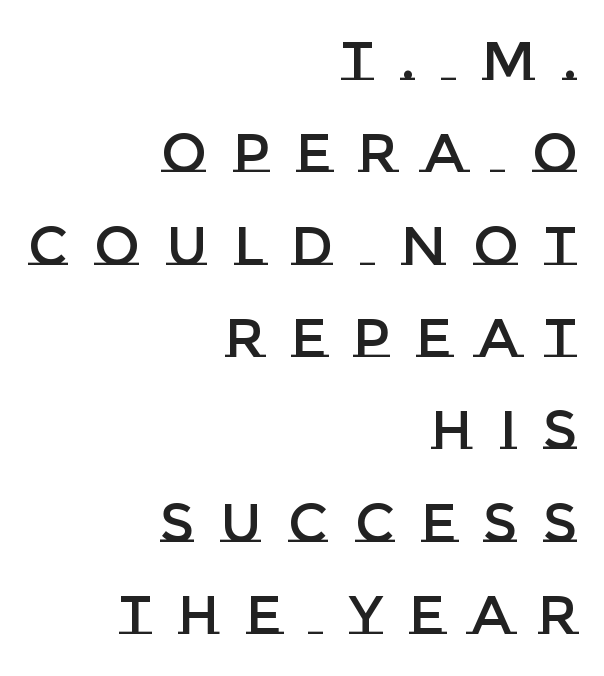
Ordinary non-slanted type is in use. What stands out about the letter spacing? Its width — letters are far apart. Right-aligned paragraph, ragged on the left. Spacing verdict: proportional, widths tailored to each character. Bare-footed words on every line.
